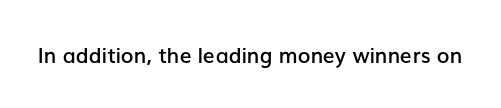
The image shows 21 px text type, upright; set normal letter spacing, not underlined.
